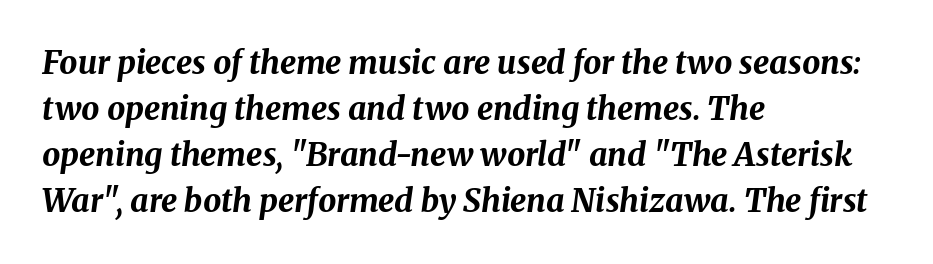
The image shows 32 px bold type, italic (leaning right); set left-aligned, normal line spacing (1.44x), normal letter spacing, not underlined; medium stroke contrast and a medium x-height.
